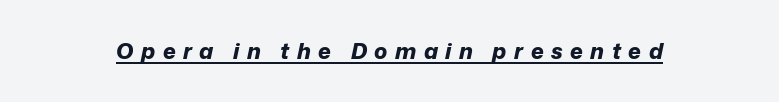
Glyph-to-glyph distance is far greater than everyday printed text. Caption: bold face, heavy strokes. The passage shown is underscored from start to finish. Rendered with sloped, italic letterforms.
